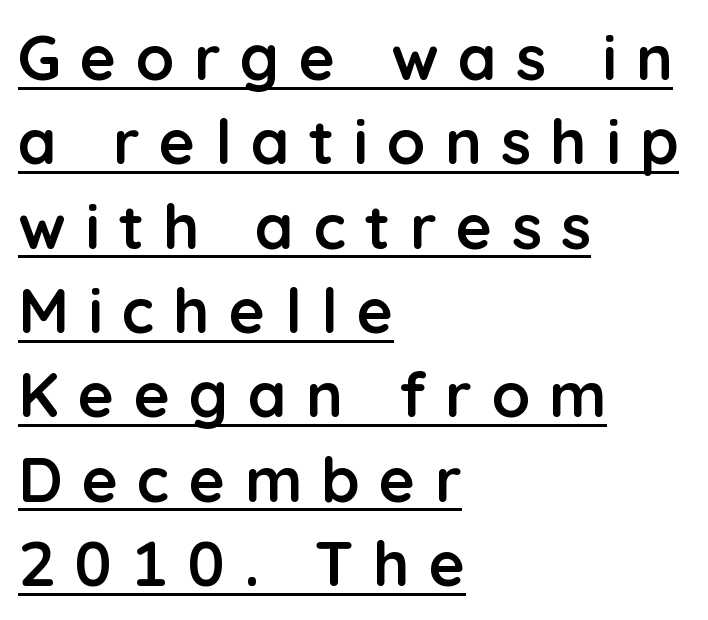
The image shows 62 px semibold sans-serif type, upright; set left-aligned, normal line spacing (1.36x), unusually wide letter spacing (+0.31 em), underlined; low stroke contrast and a medium x-height.
